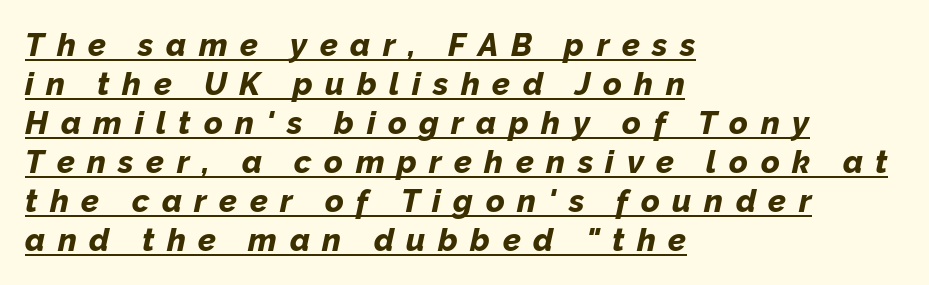
Students, observe the line beneath the letters — that is underlining. A full-strength bold gives these letters their thick strokes. Line starts are locked; line ends wander. Rendered with sloped, italic letterforms. Think of a printed novel: that variable character pitch is what you see here. Is the letter spacing exaggerated? Yes — the characters are pushed far apart.
